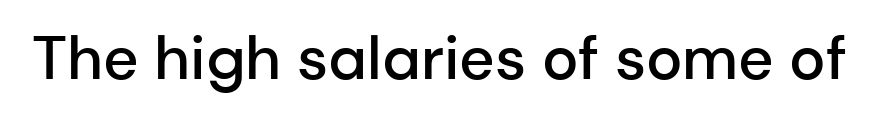
Clear beneath every line of the passage. In terms of letterspacing, this is plain default setting. You could not count columns in this text — the font is proportionally spaced. Tall strokes in this sample are plumb rather than angled.
